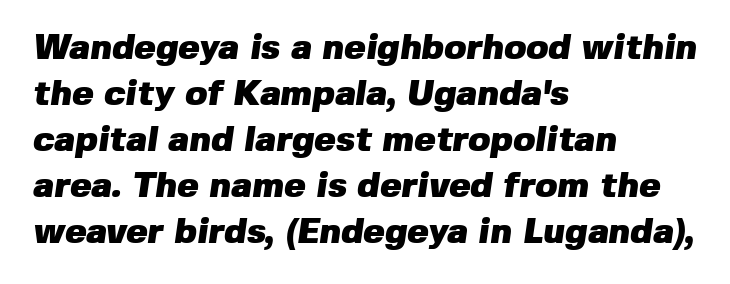
Q: Is the text bold? A: Yes.
Q: Is the typeface a serif or a sans-serif typeface? A: Sans-serif.
Q: Is the text underlined? A: No.
Q: How is the paragraph aligned? A: Left-aligned.
Q: Is the spacing between letters normal or unusually wide? A: Normal.
Q: Is the spacing between lines tight, normal or loose? A: Normal.
Q: Width (condensed, normal, or wide)? A: Normal.
Q: Stroke contrast? A: Low.
Q: x-height? A: Medium.
Q: Monospaced? A: No.
